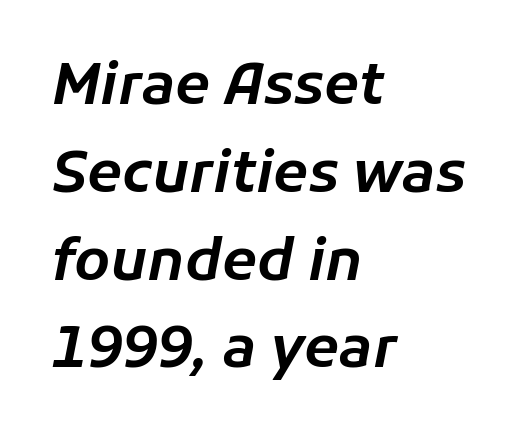
Q: Is the text italic (slanted)? A: Yes, it leans right by about 11 degrees.
Q: Is the text underlined? A: No.
Q: How is the paragraph aligned? A: Left-aligned.
Q: Is the spacing between letters normal or unusually wide? A: Normal.
Q: Is the spacing between lines tight, normal or loose? A: Normal.
Q: Width (condensed, normal, or wide)? A: Normal.
Q: Stroke contrast? A: Low.
Q: x-height? A: Medium.
Q: Monospaced? A: No.
